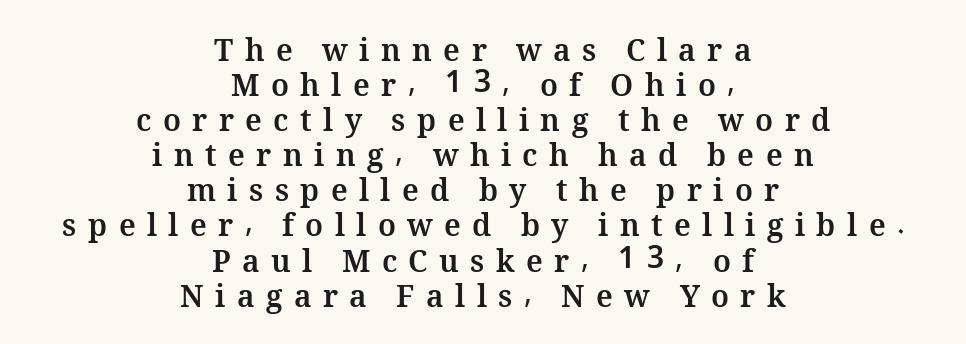
Q: Is the text bold? A: Yes.
Q: Is the text italic (slanted)? A: No, it is upright.
Q: Is the text underlined? A: No.
Q: How is the paragraph aligned? A: Centered.
Q: Is the spacing between letters normal or unusually wide? A: Unusually wide.
Q: Width (condensed, normal, or wide)? A: Normal.
Q: Stroke contrast? A: Medium.
Q: x-height? A: Medium.
Q: Monospaced? A: No.
